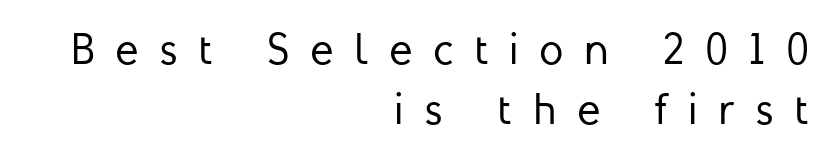
{"serif": "no", "italic": "no", "bold": "no", "weight": "regular", "width": "normal", "stroke_contrast": "low", "x_height": "medium", "monospaced": "no", "underline": "no", "align": "right", "line_spacing": "normal", "line_spacing_ratio": 1.36, "letter_spacing": "wide", "letter_spacing_em": 0.47, "glyph_px": 44}
